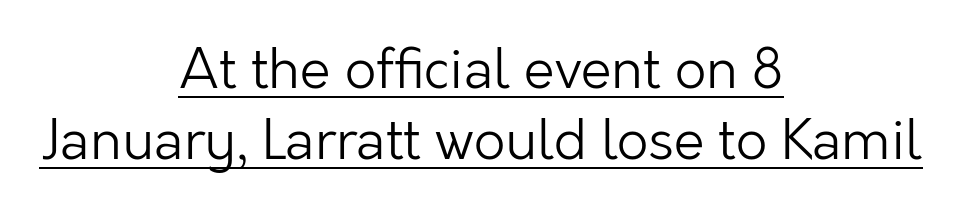
Q: Is the text bold? A: No.
Q: Is the text italic (slanted)? A: No, it is upright.
Q: Is the typeface a serif or a sans-serif typeface? A: Sans-serif.
Q: Is the text underlined? A: Yes.
Q: How is the paragraph aligned? A: Centered.
Q: Is the spacing between letters normal or unusually wide? A: Normal.
Q: Is the spacing between lines tight, normal or loose? A: Normal.
Q: Width (condensed, normal, or wide)? A: Normal.
Q: Stroke contrast? A: Low.
Q: x-height? A: Medium.
Q: Monospaced? A: No.
